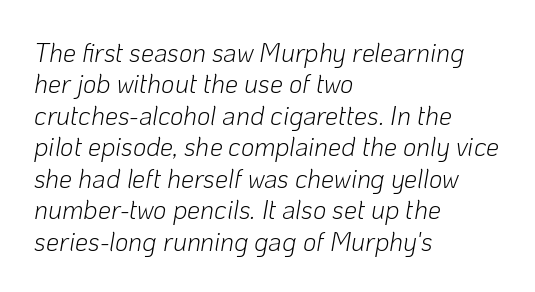
The image shows 26 px text type, italic (leaning right); set left-aligned, line spacing 1.21x, normal letter spacing, not underlined.
